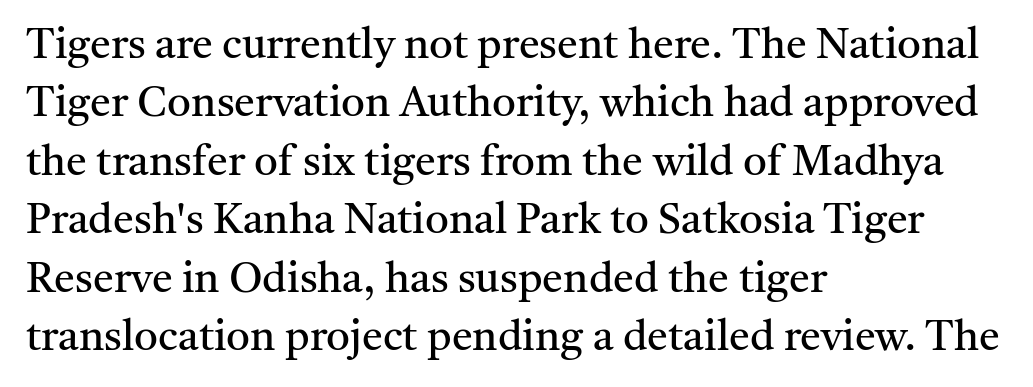
{"serif": "yes", "italic": "no", "bold": "no", "weight": "regular", "width": "normal", "stroke_contrast": "medium", "x_height": "medium", "monospaced": "no", "underline": "no", "align": "left", "line_spacing": "normal", "line_spacing_ratio": 1.39, "letter_spacing": "normal", "letter_spacing_em": 0.0, "glyph_px": 42}
